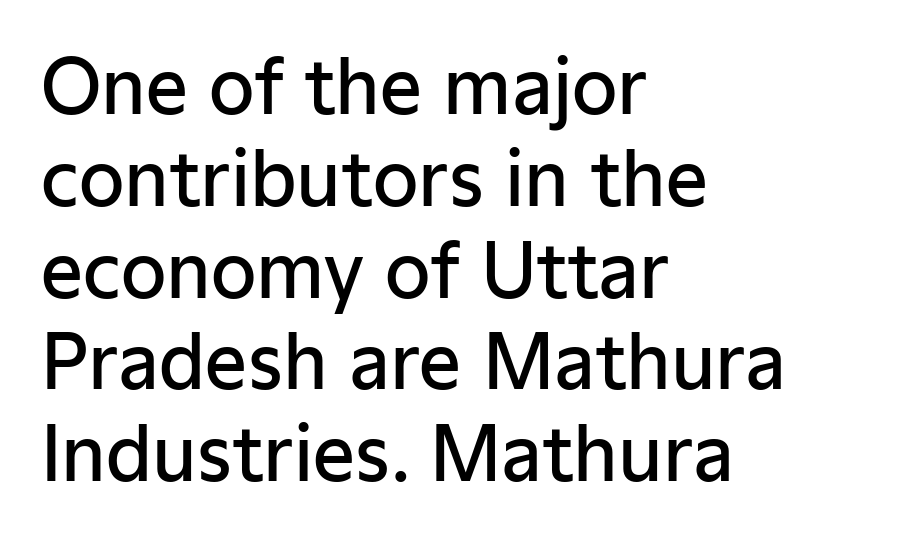
Q: Is the text bold? A: Semi-bold.
Q: Is the text italic (slanted)? A: No, it is upright.
Q: Is the typeface a serif or a sans-serif typeface? A: Sans-serif.
Q: Is the text underlined? A: No.
Q: How is the paragraph aligned? A: Left-aligned.
Q: Is the spacing between letters normal or unusually wide? A: Normal.
Q: Width (condensed, normal, or wide)? A: Normal.
Q: Stroke contrast? A: Low.
Q: x-height? A: Medium.
Q: Monospaced? A: No.
